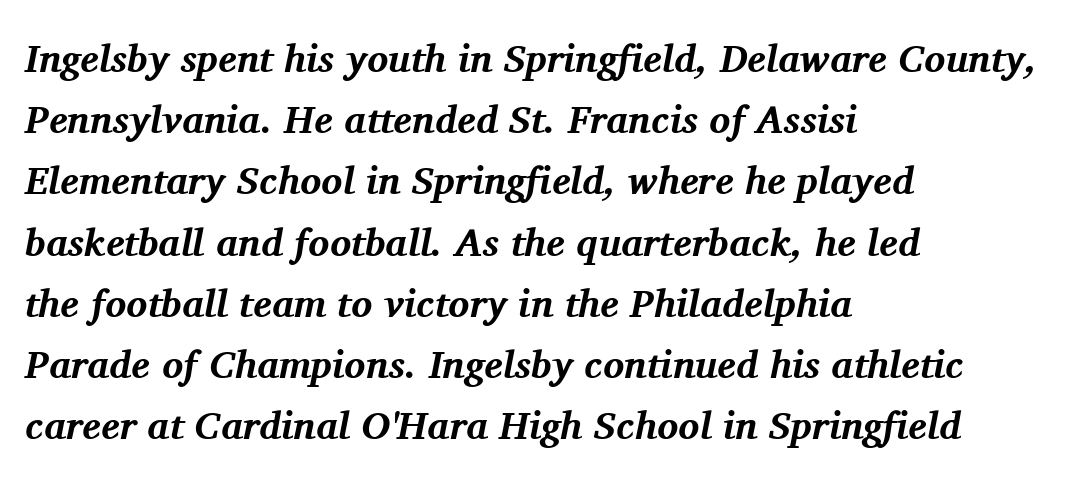
You could not count columns in this text — the font is proportionally spaced. A student would call this left alignment; a typographer would say flush left, rag right. Classification — serif. The rows are spaced the way most documents space them.
